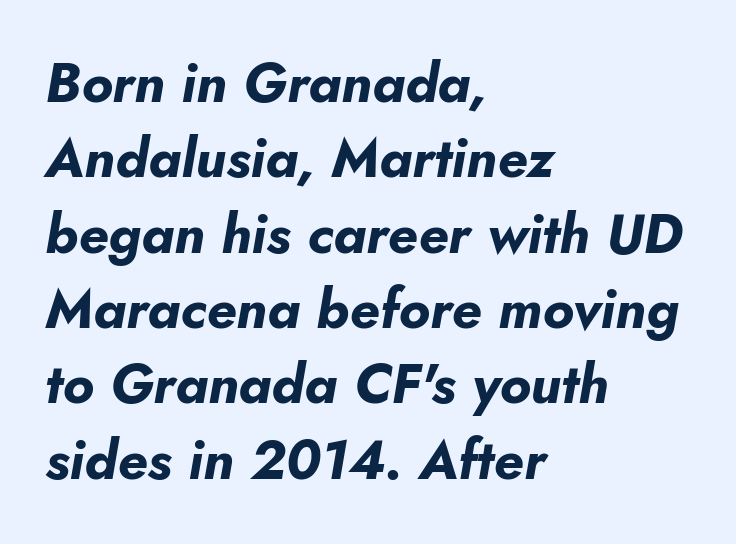
Students, note that the glyphs here touch the page at normal intervals. The sample has been set heavy, in full bold. The text carries the slant typical of an italic or oblique font. Looks like regular typesetting: each glyph gets only the width it needs.
